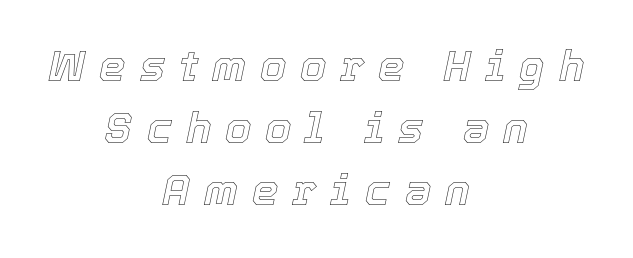
The image shows 42 px text type, italic (leaning right); set centered, normal line spacing (1.48x), unusually wide letter spacing (+0.33 em), not underlined; a medium x-height.
